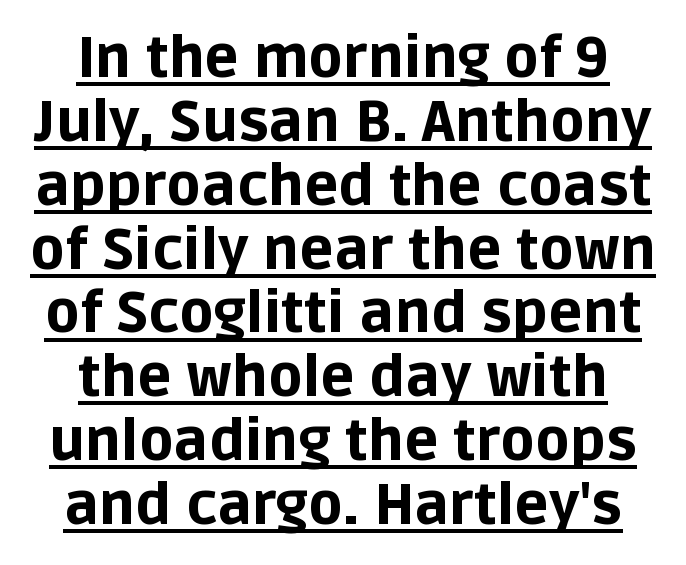
Looks like regular typesetting: each glyph gets only the width it needs. Weight: bold. Decoration check: the copy is underlined. The letters stand upright; this is a roman face. Serif or sans? Sans — the stroke terminals are bare.
